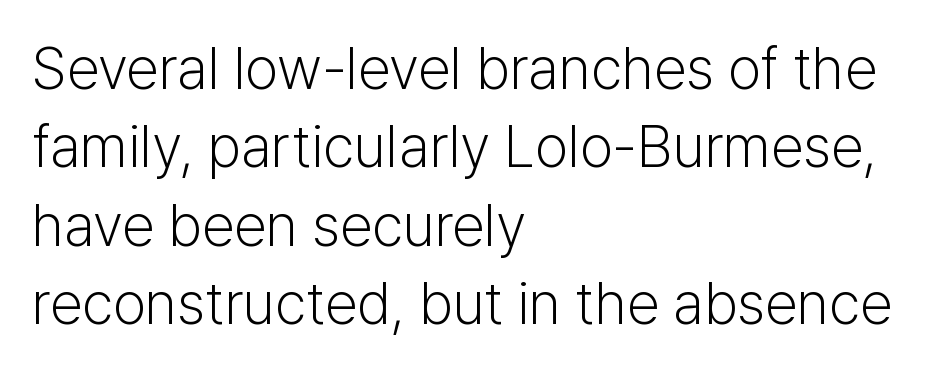
Q: Is the text bold? A: No.
Q: Is the text italic (slanted)? A: No, it is upright.
Q: Is the typeface a serif or a sans-serif typeface? A: Sans-serif.
Q: Is the text underlined? A: No.
Q: How is the paragraph aligned? A: Left-aligned.
Q: Is the spacing between letters normal or unusually wide? A: Normal.
Q: Is the spacing between lines tight, normal or loose? A: Normal.
Q: Width (condensed, normal, or wide)? A: Normal.
Q: Stroke contrast? A: Low.
Q: x-height? A: Medium.
Q: Monospaced? A: No.
